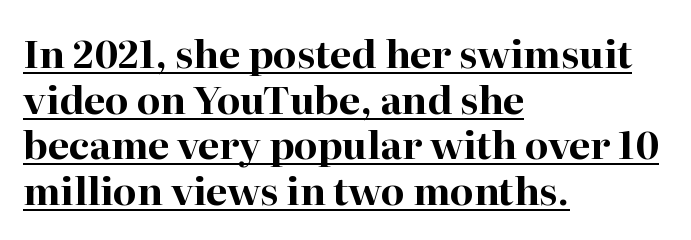
Q: Is the text bold? A: Yes.
Q: Is the text italic (slanted)? A: No, it is upright.
Q: Is the typeface a serif or a sans-serif typeface? A: Serif.
Q: Is the text underlined? A: Yes.
Q: How is the paragraph aligned? A: Left-aligned.
Q: Is the spacing between letters normal or unusually wide? A: Normal.
Q: Width (condensed, normal, or wide)? A: Normal.
Q: Stroke contrast? A: High.
Q: x-height? A: Medium.
Q: Monospaced? A: No.
